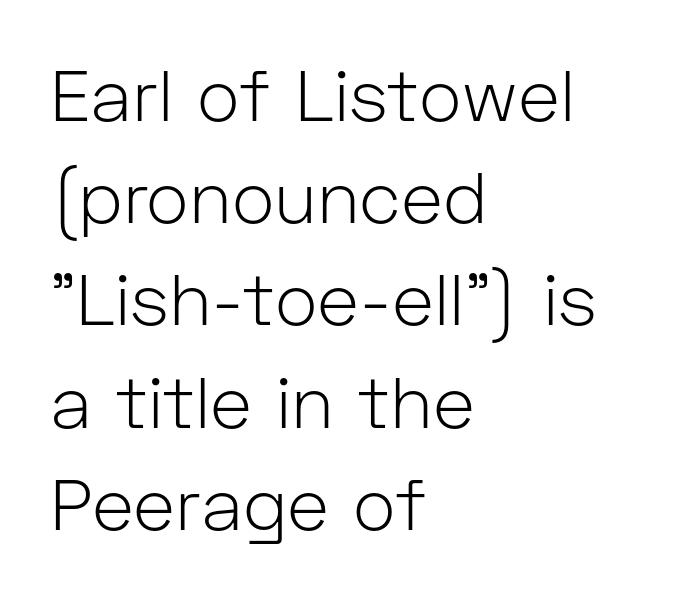
Q: Is the text bold? A: No.
Q: Is the text italic (slanted)? A: No, it is upright.
Q: Is the typeface a serif or a sans-serif typeface? A: Sans-serif.
Q: Is the text underlined? A: No.
Q: How is the paragraph aligned? A: Left-aligned.
Q: Is the spacing between letters normal or unusually wide? A: Normal.
Q: Is the spacing between lines tight, normal or loose? A: Normal.
Q: Width (condensed, normal, or wide)? A: Normal.
Q: Stroke contrast? A: Low.
Q: x-height? A: Medium.
Q: Monospaced? A: No.
